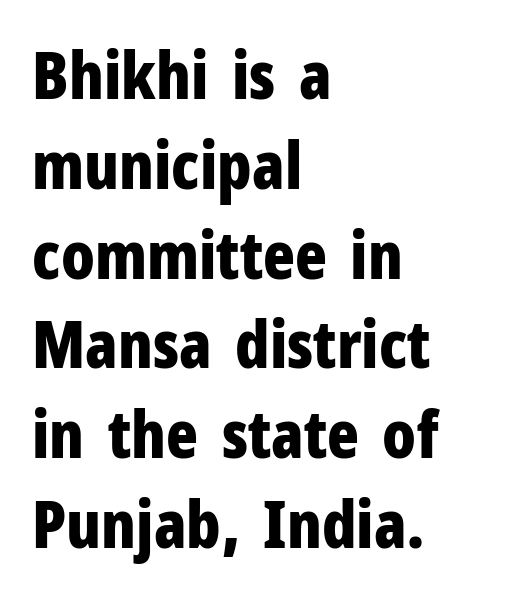
The image shows 66 px bold, condensed sans-serif type, upright; set left-aligned, normal line spacing (1.36x), normal letter spacing, not underlined; low stroke contrast and a medium x-height.
